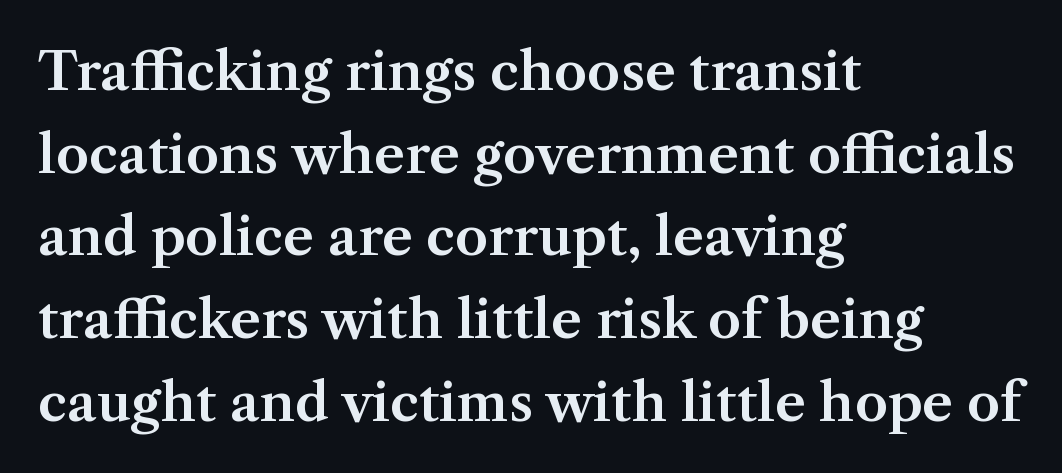
Q: Is the text italic (slanted)? A: No, it is upright.
Q: Is the typeface a serif or a sans-serif typeface? A: Serif.
Q: Is the text underlined? A: No.
Q: How is the paragraph aligned? A: Left-aligned.
Q: Is the spacing between letters normal or unusually wide? A: Normal.
Q: Is the spacing between lines tight, normal or loose? A: Normal.
Q: Width (condensed, normal, or wide)? A: Normal.
Q: Stroke contrast? A: Medium.
Q: x-height? A: Medium.
Q: Monospaced? A: No.
